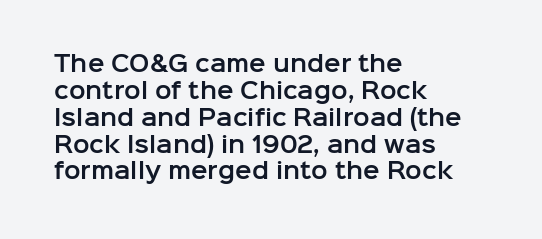
The image shows 22 px text type, upright; set left-aligned, line spacing 1.22x, normal letter spacing, not underlined.
